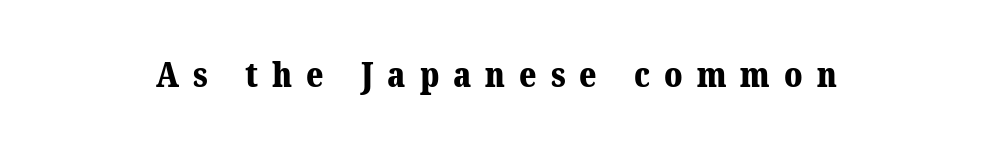
The image shows 35 px bold serif type; set unusually wide letter spacing (+0.4 em), not underlined; medium stroke contrast and a medium x-height.
